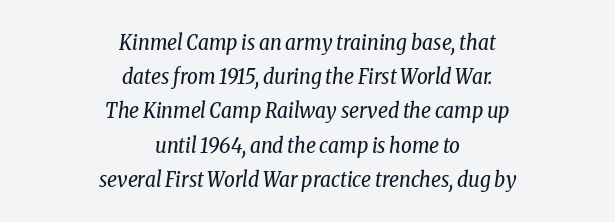
Q: Is the text bold? A: No.
Q: Is the text italic (slanted)? A: Yes, it leans right by about 8 degrees.
Q: Is the text underlined? A: No.
Q: How is the paragraph aligned? A: Centered.
Q: Is the spacing between letters normal or unusually wide? A: Normal.
Q: Is the spacing between lines tight, normal or loose? A: Normal.
